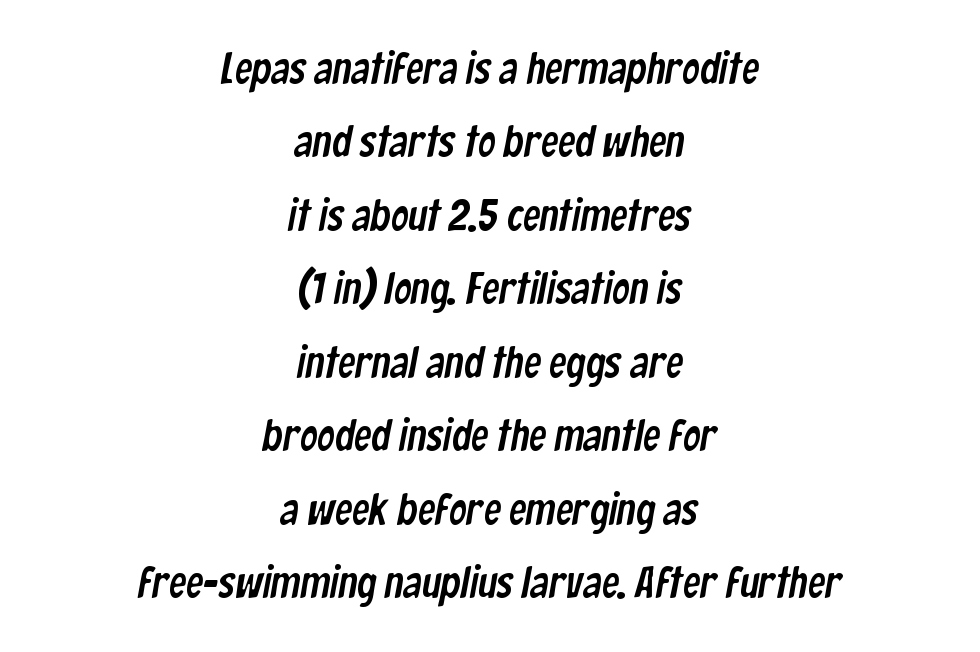
{"serif": "no", "width": "condensed", "stroke_contrast": "low", "x_height": "medium", "monospaced": "no", "underline": "no", "align": "center", "line_spacing": "normal", "line_spacing_ratio": 1.67, "letter_spacing": "normal", "letter_spacing_em": 0.0, "glyph_px": 44}
